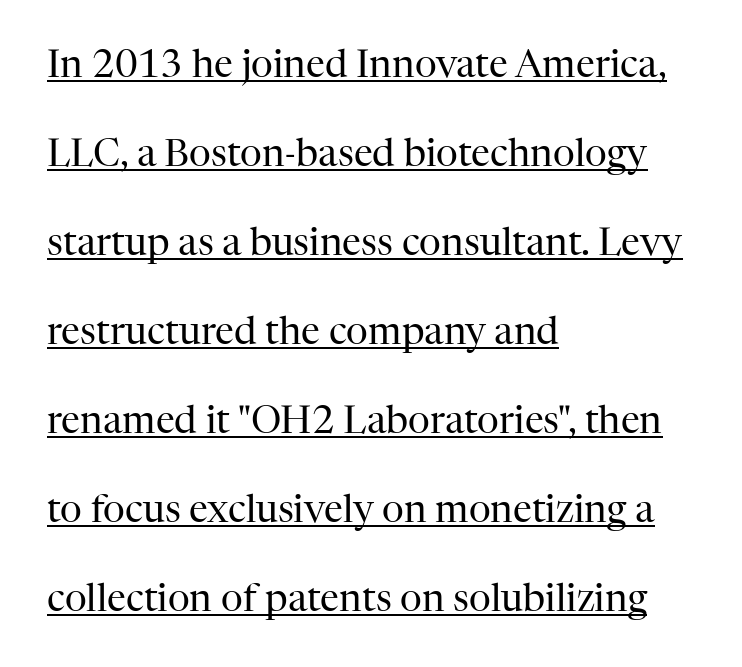
Stroke terminals: seriffed. Decoration check: the copy is underlined. You could not count columns in this text — the font is proportionally spaced. This is roman type, the default non-slanted kind.
